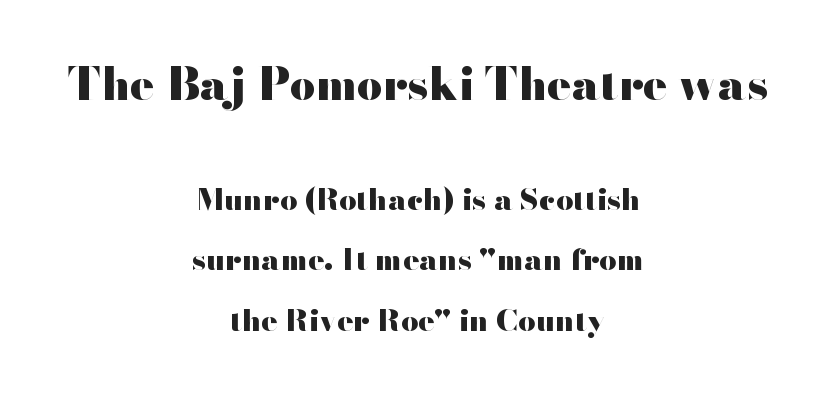
Summary of weight: heavy, a full bold. Is this a fixed-width face? No — the glyphs have proportional, varying widths. Ordinary non-slanted type is in use. A sans-serif font was chosen for this passage.
